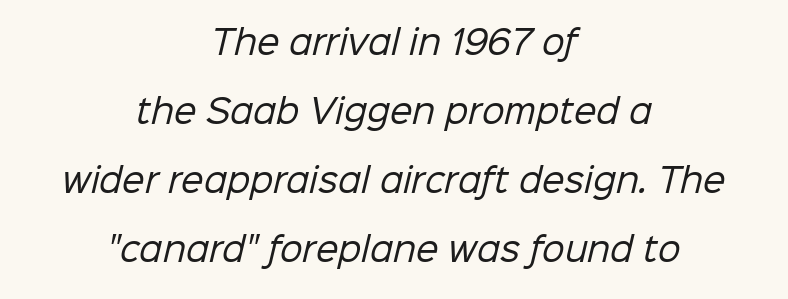
The image shows 32 px regular-weight sans-serif type; set centered, loose line spacing (2.16x), normal letter spacing, not underlined; low stroke contrast and a medium x-height.
